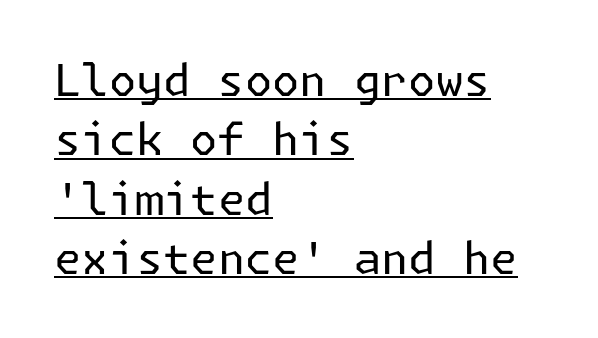
The image shows 44 px regular-weight sans-serif type, upright; set left-aligned, normal line spacing (1.35x), normal letter spacing, underlined; low stroke contrast and a medium x-height.
